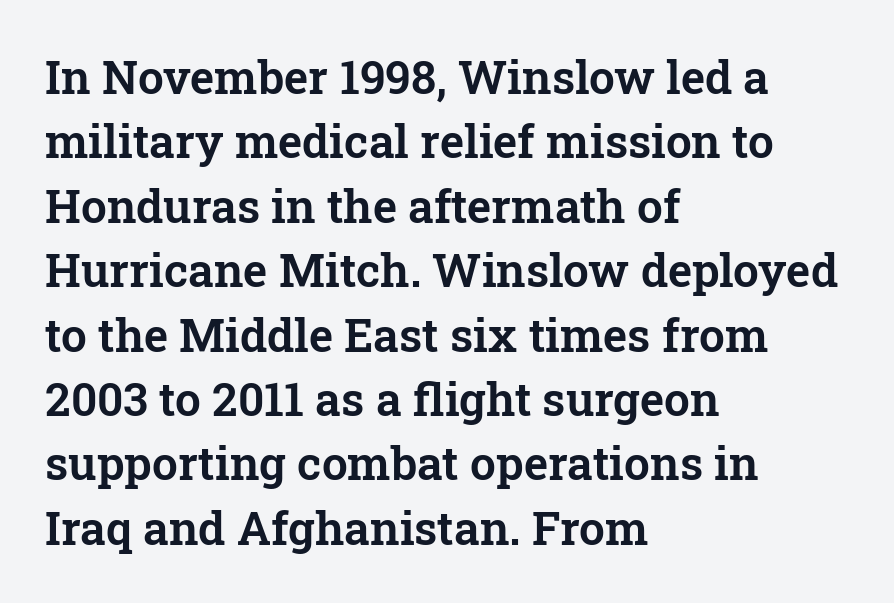
{"serif": "yes", "italic": "no", "width": "normal", "stroke_contrast": "low", "x_height": "medium", "monospaced": "no", "underline": "no", "align": "left", "line_spacing": "normal", "line_spacing_ratio": 1.4, "letter_spacing": "normal", "letter_spacing_em": 0.0, "glyph_px": 46}
